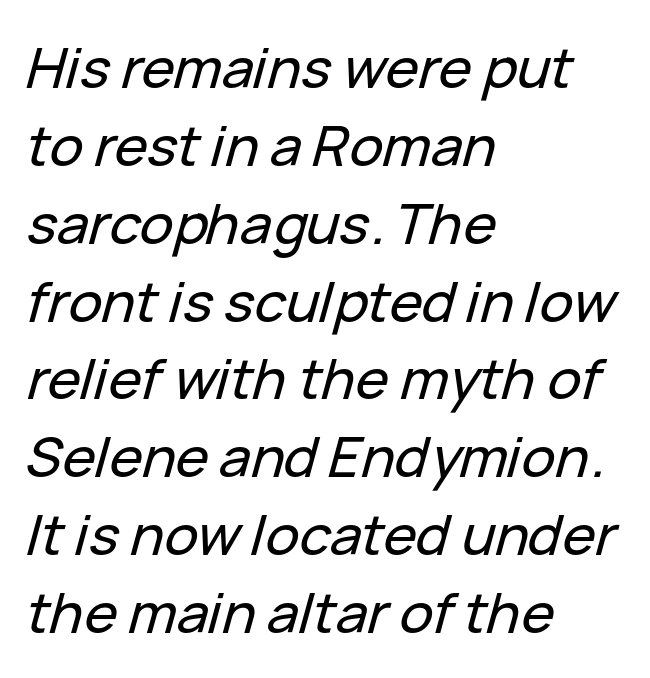
{"italic": "yes", "lean": "right", "slant_degrees": 15, "width": "normal", "stroke_contrast": "low", "x_height": "medium", "monospaced": "no", "underline": "no", "align": "left", "line_spacing": "normal", "line_spacing_ratio": 1.39, "letter_spacing": "normal", "letter_spacing_em": 0.0, "glyph_px": 56}
